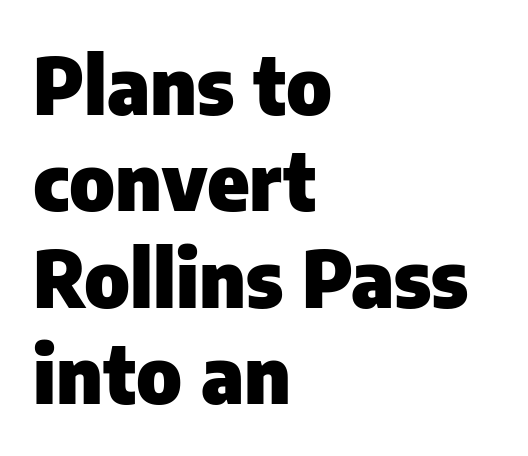
Q: Is the text bold? A: Yes.
Q: Is the text italic (slanted)? A: No, it is upright.
Q: Is the typeface a serif or a sans-serif typeface? A: Sans-serif.
Q: Is the text underlined? A: No.
Q: How is the paragraph aligned? A: Left-aligned.
Q: Is the spacing between letters normal or unusually wide? A: Normal.
Q: Width (condensed, normal, or wide)? A: Normal.
Q: Stroke contrast? A: Low.
Q: x-height? A: Medium.
Q: Monospaced? A: No.
